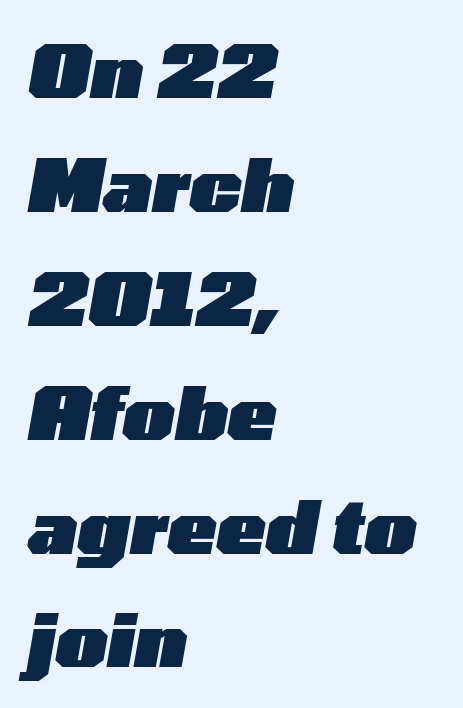
The image shows 73 px heavy, wide type, italic (leaning right); set left-aligned, normal line spacing (1.56x), normal letter spacing, not underlined; low stroke contrast and a medium x-height.
